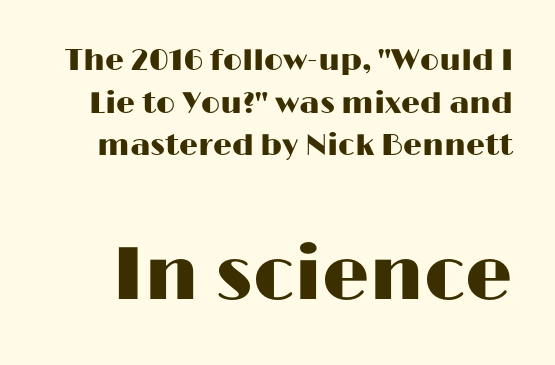
The image shows 75 px wide sans-serif type, upright; set normal line spacing (1.42x), normal letter spacing, not underlined; the second (bottom) block is 2.5x larger; high stroke contrast and a medium x-height.
